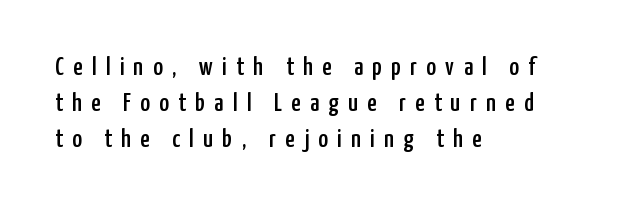
The image shows 26 px text type, upright; set left-aligned, normal line spacing (1.39x), unusually wide letter spacing (+0.36 em), not underlined.
